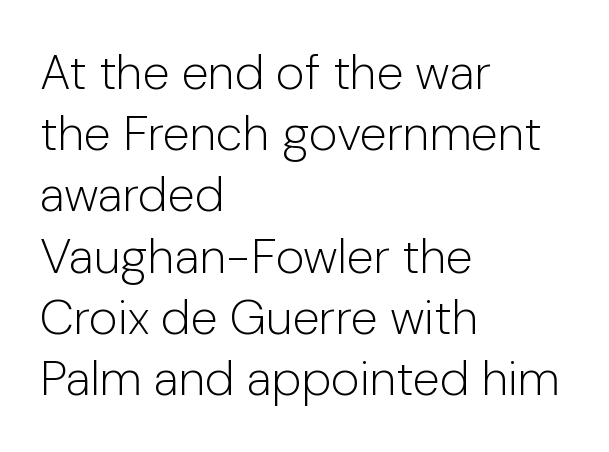
{"serif": "no", "italic": "no", "bold": "no", "weight": "light", "width": "normal", "stroke_contrast": "low", "x_height": "medium", "monospaced": "no", "underline": "no", "align": "left", "line_spacing": "normal", "line_spacing_ratio": 1.25, "letter_spacing": "normal", "letter_spacing_em": 0.0, "glyph_px": 49}
